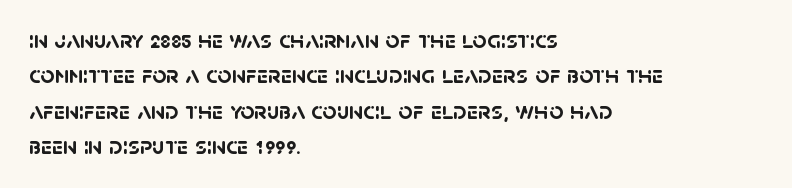
{"bold": "yes", "underline": "no", "align": "left", "line_spacing": "normal", "line_spacing_ratio": 1.42, "letter_spacing": "normal", "letter_spacing_em": 0.0, "glyph_px": 25}
